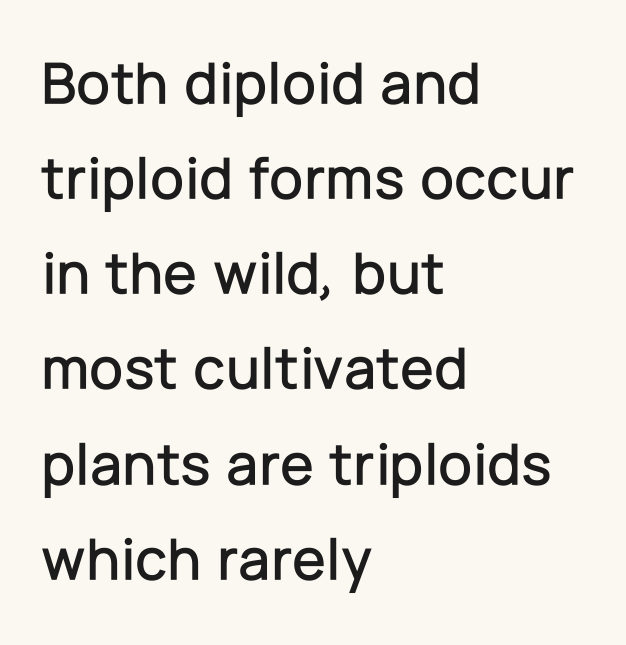
Q: Is the text italic (slanted)? A: No, it is upright.
Q: Is the typeface a serif or a sans-serif typeface? A: Sans-serif.
Q: Is the text underlined? A: No.
Q: How is the paragraph aligned? A: Left-aligned.
Q: Is the spacing between letters normal or unusually wide? A: Normal.
Q: Is the spacing between lines tight, normal or loose? A: Normal.
Q: Width (condensed, normal, or wide)? A: Normal.
Q: Stroke contrast? A: Low.
Q: x-height? A: Medium.
Q: Monospaced? A: No.
